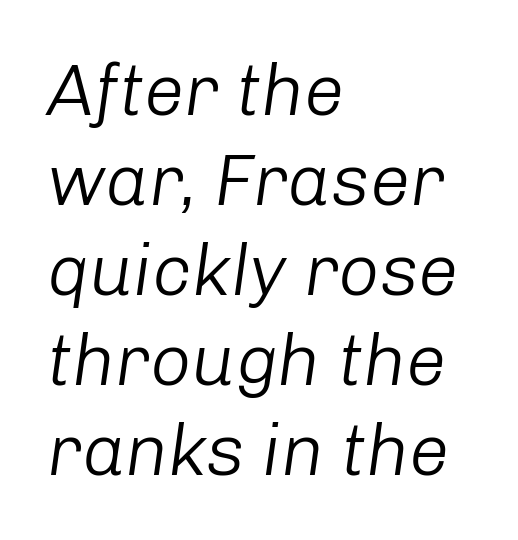
Q: Is the text bold? A: No.
Q: Is the text italic (slanted)? A: Yes, it leans right by about 8 degrees.
Q: Is the text underlined? A: No.
Q: How is the paragraph aligned? A: Left-aligned.
Q: Is the spacing between letters normal or unusually wide? A: Normal.
Q: Is the spacing between lines tight, normal or loose? A: Normal.
Q: Width (condensed, normal, or wide)? A: Normal.
Q: Stroke contrast? A: Low.
Q: x-height? A: Medium.
Q: Monospaced? A: No.
